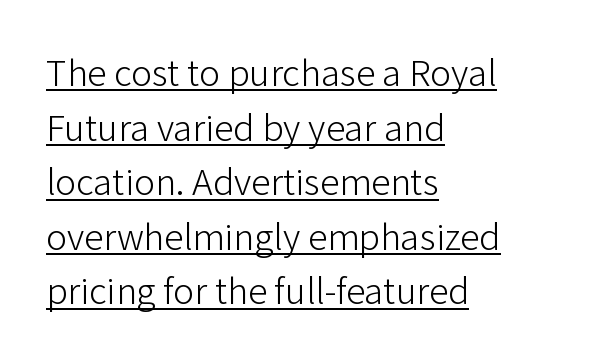
The image shows 39 px light sans-serif type, upright; set left-aligned, normal line spacing (1.4x), normal letter spacing, underlined; low stroke contrast and a medium x-height.
